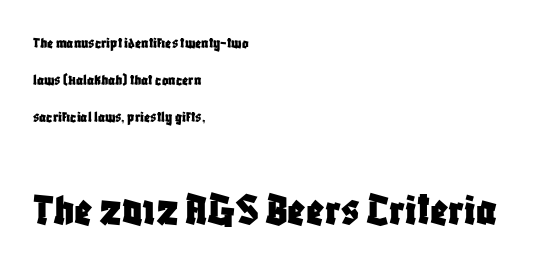
Q: Is the text italic (slanted)? A: No, it is upright.
Q: Is the typeface a serif or a sans-serif typeface? A: Sans-serif.
Q: Is the text underlined? A: No.
Q: How is the paragraph aligned? A: Left-aligned.
Q: Is the spacing between letters normal or unusually wide? A: Normal.
Q: Is the spacing between lines tight, normal or loose? A: Loose.
Q: Which block of text is set in a larger size, the first (top) or the second (bottom)? A: The second (bottom) one.
Q: Width (condensed, normal, or wide)? A: Condensed.
Q: Stroke contrast? A: Low.
Q: x-height? A: Large.
Q: Monospaced? A: No.
